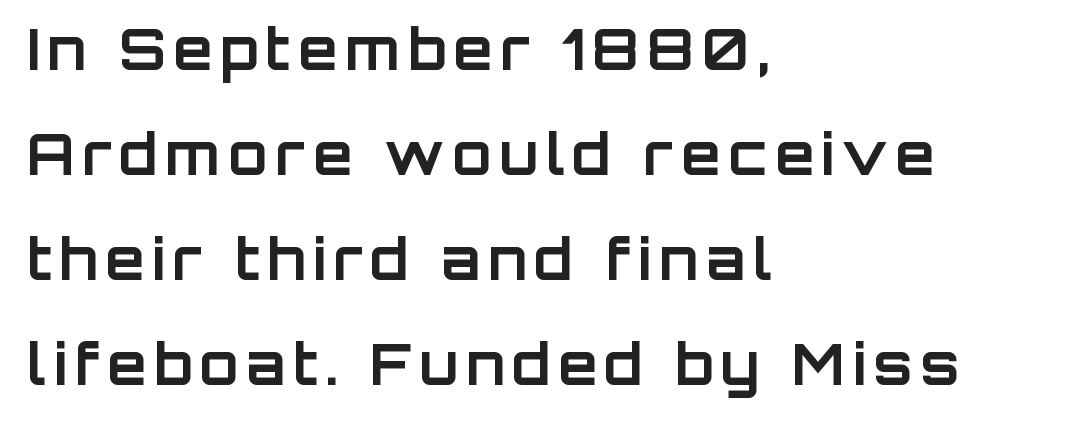
Q: Is the text bold? A: Yes.
Q: Is the text italic (slanted)? A: No, it is upright.
Q: Is the typeface a serif or a sans-serif typeface? A: Sans-serif.
Q: Is the text underlined? A: No.
Q: How is the paragraph aligned? A: Left-aligned.
Q: Width (condensed, normal, or wide)? A: Normal.
Q: Stroke contrast? A: Low.
Q: x-height? A: Large.
Q: Monospaced? A: No.
